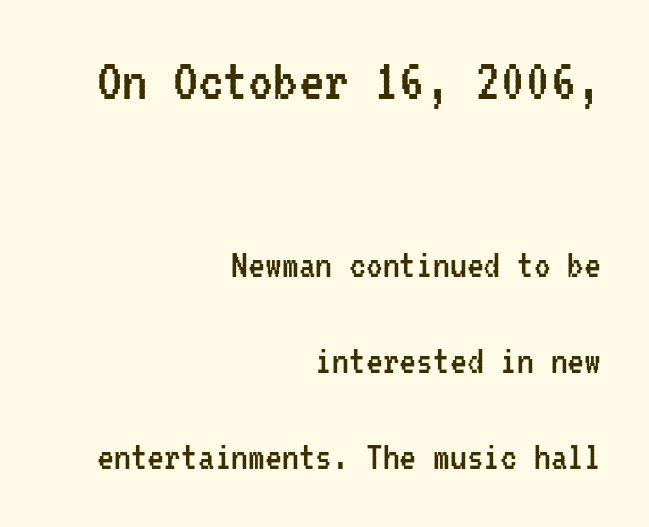
Q: Is the text bold? A: No.
Q: Is the text italic (slanted)? A: No, it is upright.
Q: Is the typeface a serif or a sans-serif typeface? A: Sans-serif.
Q: Is the text underlined? A: No.
Q: How is the paragraph aligned? A: Right-aligned.
Q: Is the spacing between letters normal or unusually wide? A: Normal.
Q: Is the spacing between lines tight, normal or loose? A: Loose.
Q: Which block of text is set in a larger size, the first (top) or the second (bottom)? A: The first (top) one.
Q: Width (condensed, normal, or wide)? A: Condensed.
Q: Stroke contrast? A: Low.
Q: x-height? A: Medium.
Q: Monospaced? A: Yes.
